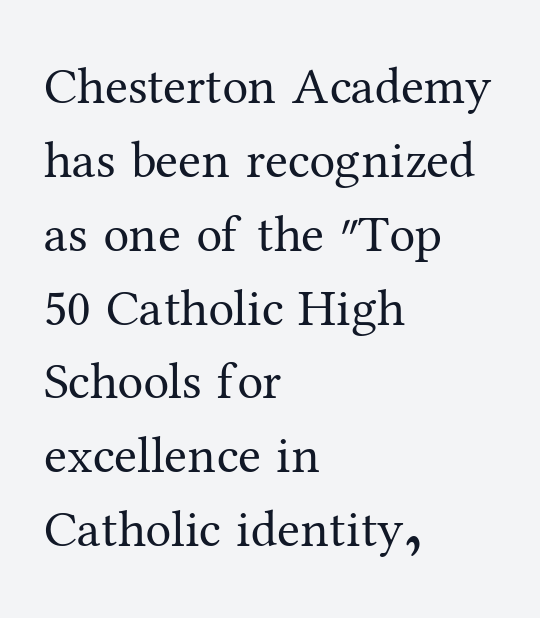
Q: Is the text bold? A: No.
Q: Is the text italic (slanted)? A: No, it is upright.
Q: Is the typeface a serif or a sans-serif typeface? A: Serif.
Q: Is the text underlined? A: No.
Q: How is the paragraph aligned? A: Left-aligned.
Q: Is the spacing between letters normal or unusually wide? A: Normal.
Q: Is the spacing between lines tight, normal or loose? A: Normal.
Q: Width (condensed, normal, or wide)? A: Normal.
Q: Stroke contrast? A: Medium.
Q: x-height? A: Medium.
Q: Monospaced? A: No.
